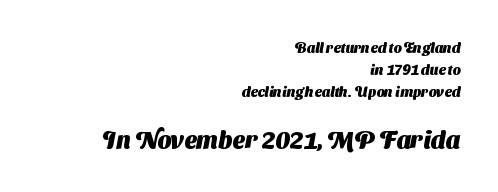
The rendering keeps characters at their native spacing. The rag falls on the left side of this text block. This is heavy type, rendered in bold. Does the leading feel generous? No, just average. The more generous point size was reserved for the lower chunk.
